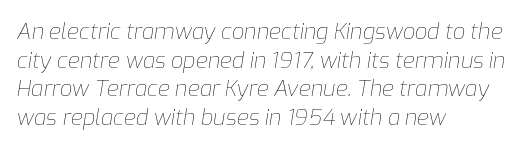
The image shows 22 px text type, italic (leaning right); set left-aligned, normal line spacing (1.3x), normal letter spacing, not underlined.
